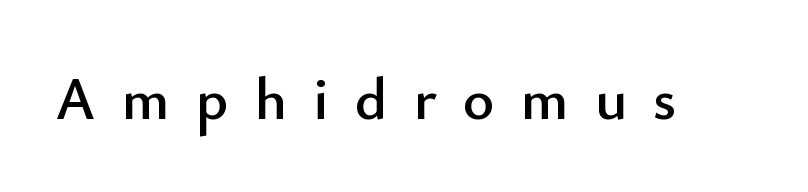
Q: Is the text italic (slanted)? A: No, it is upright.
Q: Is the typeface a serif or a sans-serif typeface? A: Sans-serif.
Q: Is the text underlined? A: No.
Q: Is the spacing between letters normal or unusually wide? A: Unusually wide.
Q: Width (condensed, normal, or wide)? A: Normal.
Q: Stroke contrast? A: Low.
Q: x-height? A: Small.
Q: Monospaced? A: No.
